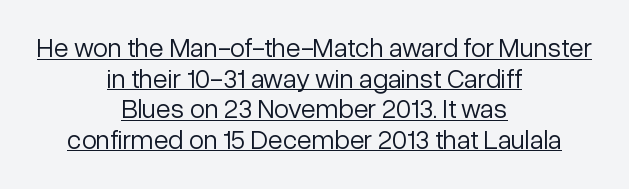
Q: Is the text bold? A: No.
Q: Is the text italic (slanted)? A: No, it is upright.
Q: Is the text underlined? A: Yes.
Q: How is the paragraph aligned? A: Centered.
Q: Is the spacing between letters normal or unusually wide? A: Normal.
Q: Is the spacing between lines tight, normal or loose? A: Tight.
